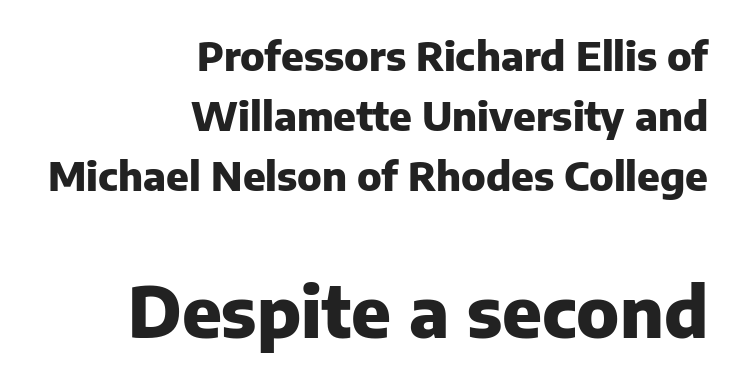
Q: Is the text bold? A: Yes.
Q: Is the text italic (slanted)? A: No, it is upright.
Q: Is the typeface a serif or a sans-serif typeface? A: Sans-serif.
Q: Is the text underlined? A: No.
Q: How is the paragraph aligned? A: Right-aligned.
Q: Is the spacing between letters normal or unusually wide? A: Normal.
Q: Is the spacing between lines tight, normal or loose? A: Normal.
Q: Which block of text is set in a larger size, the first (top) or the second (bottom)? A: The second (bottom) one.
Q: Width (condensed, normal, or wide)? A: Normal.
Q: Stroke contrast? A: Low.
Q: x-height? A: Medium.
Q: Monospaced? A: No.
